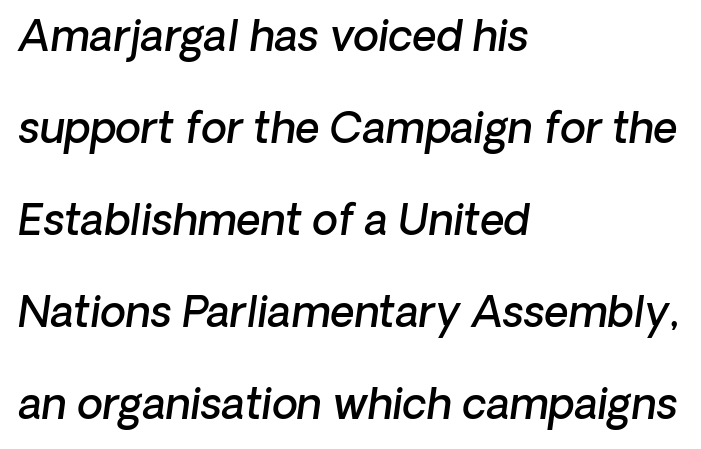
The image shows 42 px semibold type, italic (leaning right); set left-aligned, loose line spacing (2.19x), normal letter spacing, not underlined; low stroke contrast and a medium x-height.
